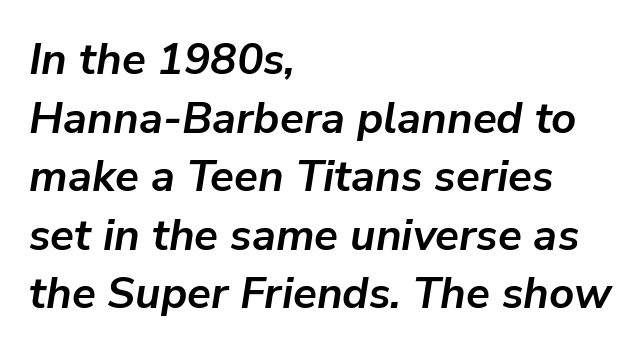
Compared with typical body copy, the letter spacing here is the same. Reading down the block, your eye returns to a fixed left position each line. Characters are canted at an angle relative to the baseline's perpendicular. You could not count columns in this text — the font is proportionally spaced. A dark, heavy texture on the line: the type is bold. Just letters on the line, the space beneath them empty.
